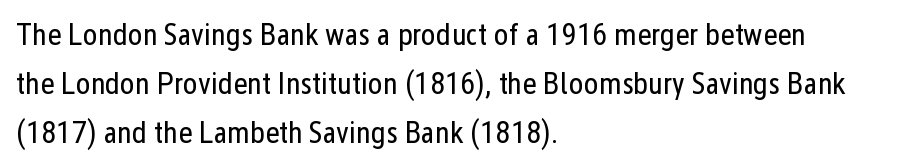
The image shows 31 px regular-weight, condensed sans-serif type, upright; set left-aligned, normal line spacing (1.58x), normal letter spacing, not underlined; low stroke contrast and a medium x-height.
